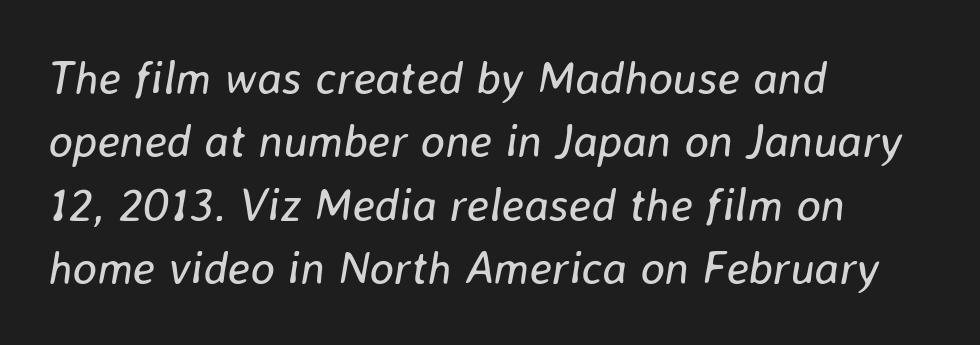
Horizontal bands of white between lines are of average thickness. Varying glyph widths throughout — classic text-font behaviour. The font's italic variant was chosen for this text. Stem width sits at or under what a default text font uses. The face used here is rendered with its standard letterfit.
